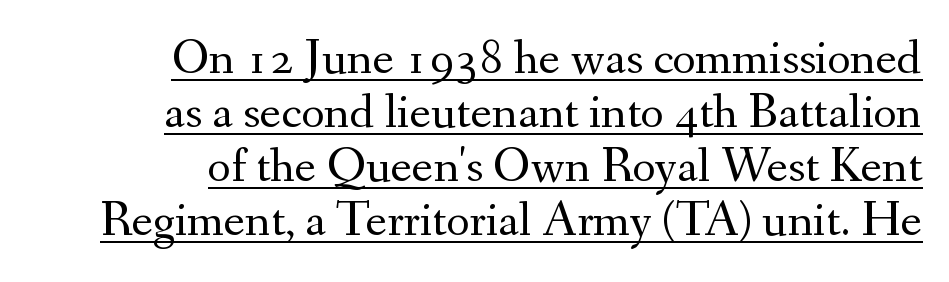
Q: Is the text bold? A: No.
Q: Is the text italic (slanted)? A: No, it is upright.
Q: Is the typeface a serif or a sans-serif typeface? A: Serif.
Q: Is the text underlined? A: Yes.
Q: How is the paragraph aligned? A: Right-aligned.
Q: Is the spacing between letters normal or unusually wide? A: Normal.
Q: Is the spacing between lines tight, normal or loose? A: Tight.
Q: Width (condensed, normal, or wide)? A: Normal.
Q: Stroke contrast? A: Medium.
Q: x-height? A: Small.
Q: Monospaced? A: No.
